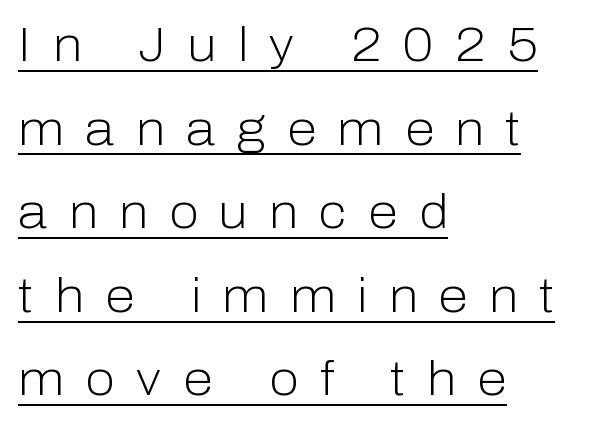
{"serif": "no", "italic": "no", "bold": "no", "weight": "light", "width": "normal", "stroke_contrast": "low", "x_height": "medium", "monospaced": "no", "underline": "yes", "align": "left", "line_spacing_ratio": 1.74, "letter_spacing": "wide", "letter_spacing_em": 0.45, "glyph_px": 48}
